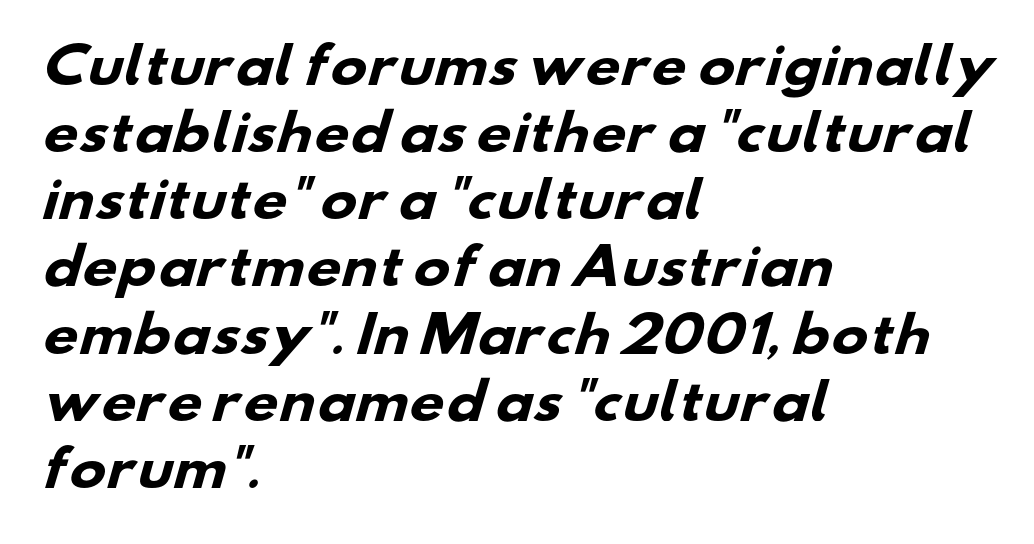
Q: Is the text bold? A: Yes.
Q: Is the typeface a serif or a sans-serif typeface? A: Sans-serif.
Q: Is the text underlined? A: No.
Q: How is the paragraph aligned? A: Left-aligned.
Q: Is the spacing between letters normal or unusually wide? A: Normal.
Q: Is the spacing between lines tight, normal or loose? A: Normal.
Q: Width (condensed, normal, or wide)? A: Wide.
Q: Stroke contrast? A: Low.
Q: x-height? A: Small.
Q: Monospaced? A: No.
